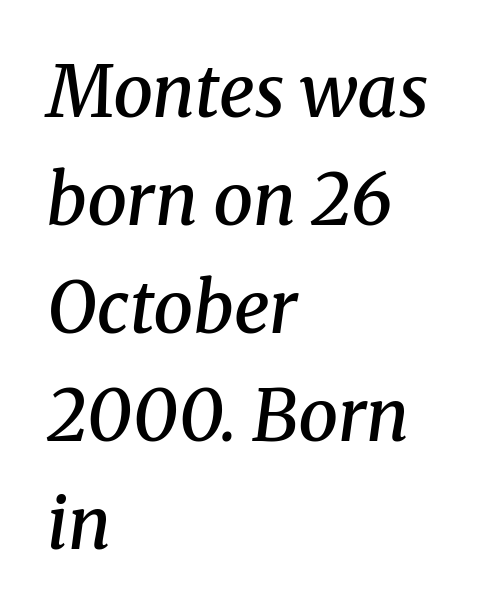
This sample uses a serif face. What stands out about the letter spacing? Nothing — it is the standard amount. Bare-footed words on every line. The lines sit at an ordinary, default distance from one another. The rendering uses natural spacing where letterforms have individual widths. When letters slant like this, we call the style italic.
